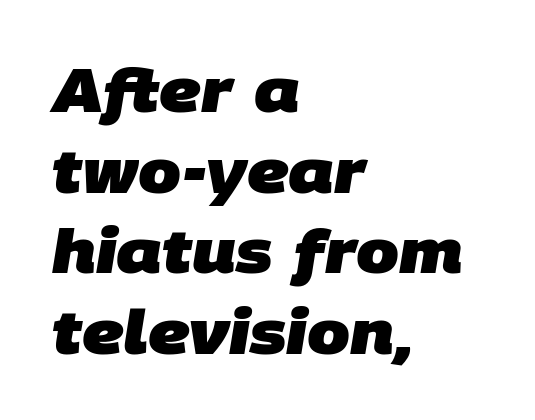
{"serif": "no", "bold": "yes", "weight": "heavy", "width": "normal", "stroke_contrast": "low", "x_height": "large", "monospaced": "no", "underline": "no", "align": "left", "line_spacing": "normal", "line_spacing_ratio": 1.32, "letter_spacing": "normal", "letter_spacing_em": 0.0, "glyph_px": 61}
